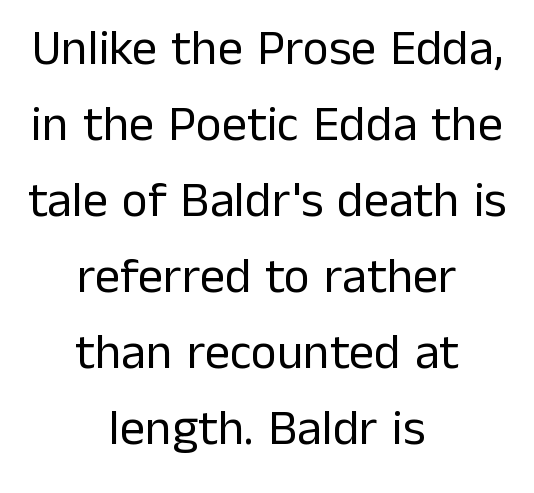
Q: Is the text bold? A: No.
Q: Is the text italic (slanted)? A: No, it is upright.
Q: Is the typeface a serif or a sans-serif typeface? A: Sans-serif.
Q: Is the text underlined? A: No.
Q: How is the paragraph aligned? A: Centered.
Q: Is the spacing between letters normal or unusually wide? A: Normal.
Q: Is the spacing between lines tight, normal or loose? A: Normal.
Q: Width (condensed, normal, or wide)? A: Normal.
Q: Stroke contrast? A: Low.
Q: x-height? A: Medium.
Q: Monospaced? A: No.
